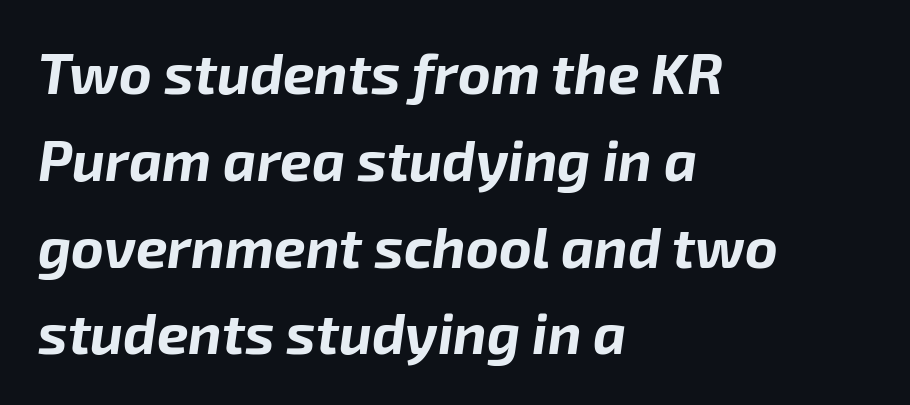
The image shows 56 px bold type, italic (leaning right); set left-aligned, normal line spacing (1.55x), normal letter spacing, not underlined; low stroke contrast and a medium x-height.
